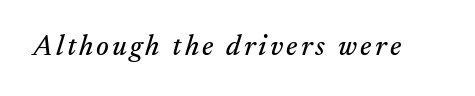
Looks like regular typesetting: each glyph gets only the width it needs. Slant detected: the letters are inclined. The glyphs in this specimen are seriffed. The words here are not underlined.
